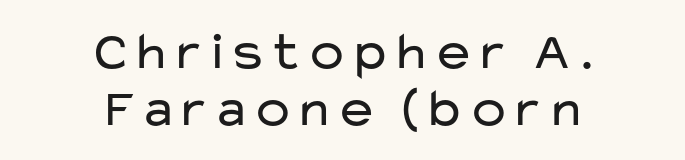
The image shows 54 px regular-weight, wide sans-serif type, upright; set centered, tight line spacing (1.05x), normal letter spacing, not underlined; low stroke contrast and a medium x-height.
